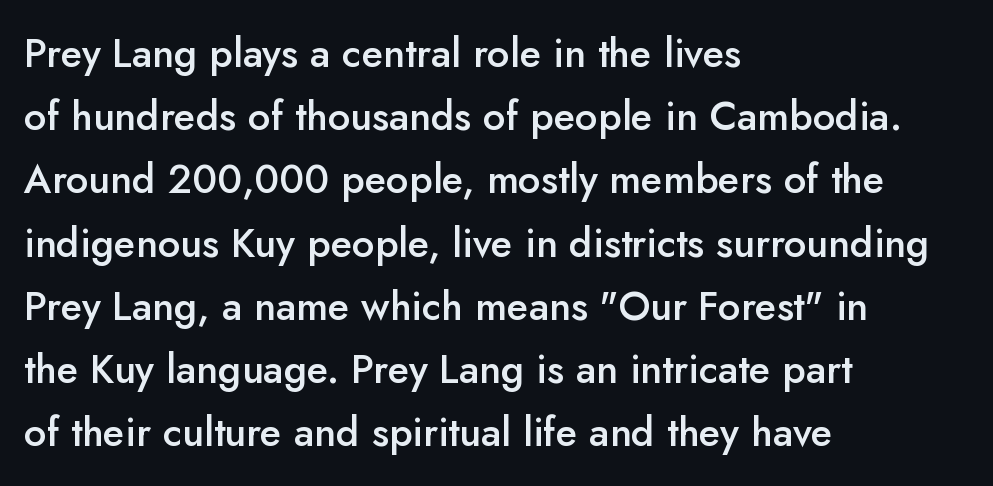
The image shows 40 px semibold sans-serif type, upright; set left-aligned, normal line spacing (1.58x), normal letter spacing, not underlined; low stroke contrast and a small x-height.
